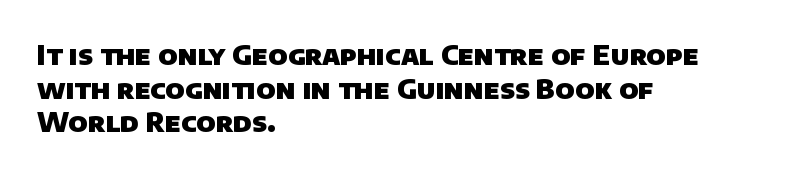
Q: Is the text bold? A: Yes.
Q: Is the text underlined? A: No.
Q: How is the paragraph aligned? A: Left-aligned.
Q: Is the spacing between letters normal or unusually wide? A: Normal.
Q: Is the spacing between lines tight, normal or loose? A: Normal.
